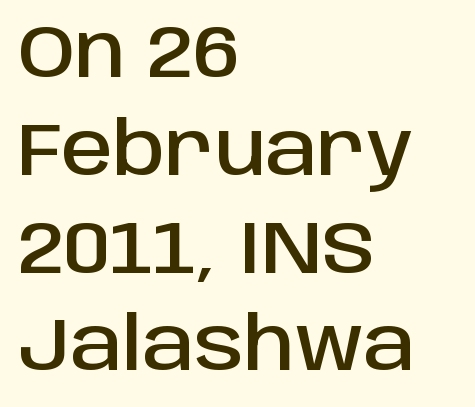
The image shows 73 px sans-serif type, upright; set left-aligned, normal line spacing (1.34x), normal letter spacing, not underlined; low stroke contrast and a large x-height.
